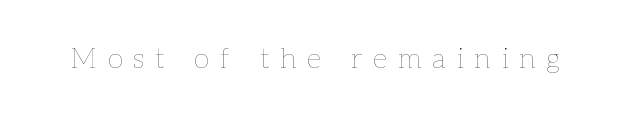
Q: Is the text bold? A: No.
Q: Is the text italic (slanted)? A: No, it is upright.
Q: Is the text underlined? A: No.
Q: Is the spacing between letters normal or unusually wide? A: Unusually wide.
Q: Width (condensed, normal, or wide)? A: Normal.
Q: Stroke contrast? A: Low.
Q: x-height? A: Medium.
Q: Monospaced? A: No.
